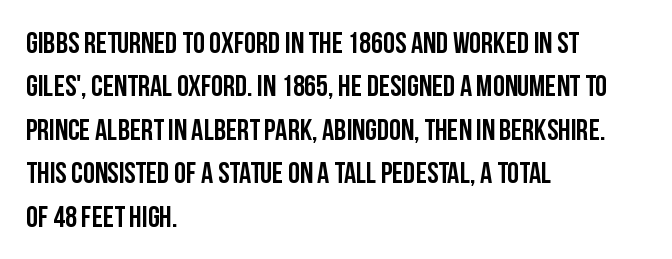
The image shows 30 px condensed sans-serif type, upright; set left-aligned, normal line spacing (1.45x), normal letter spacing, not underlined; low stroke contrast and a large x-height.
